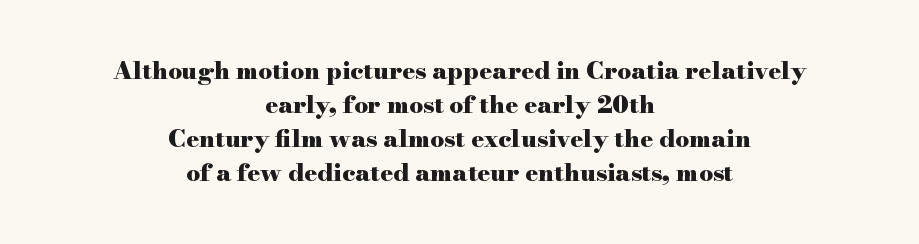
Rows of type keep a routine distance in the vertical direction. Underline: absent. How are the letters spaced? Ordinarily, with no added tracking. The paragraph shown floats in the horizontal middle. Chunky letters — that's bold for sure.
